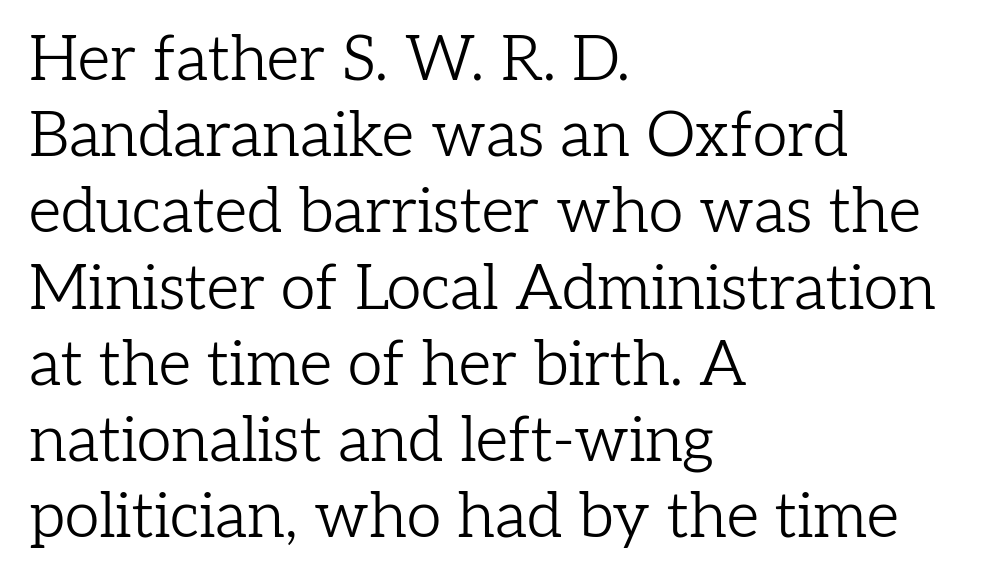
{"serif": "yes", "italic": "no", "bold": "no", "weight": "light", "width": "normal", "stroke_contrast": "low", "x_height": "medium", "monospaced": "no", "underline": "no", "align": "left", "line_spacing_ratio": 1.21, "letter_spacing": "normal", "letter_spacing_em": 0.0, "glyph_px": 63}
